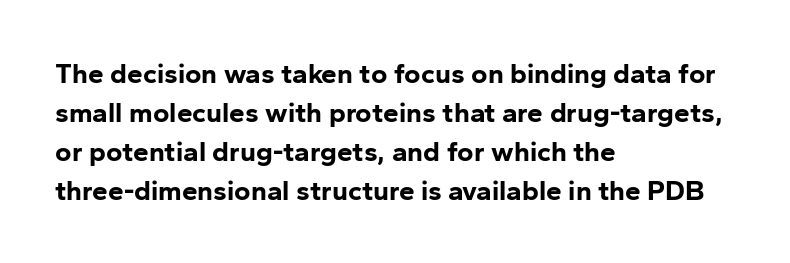
Q: Is the text bold? A: Yes.
Q: Is the text italic (slanted)? A: No, it is upright.
Q: Is the typeface a serif or a sans-serif typeface? A: Sans-serif.
Q: Is the text underlined? A: No.
Q: How is the paragraph aligned? A: Left-aligned.
Q: Is the spacing between letters normal or unusually wide? A: Normal.
Q: Is the spacing between lines tight, normal or loose? A: Normal.
Q: Width (condensed, normal, or wide)? A: Normal.
Q: Stroke contrast? A: Low.
Q: x-height? A: Medium.
Q: Monospaced? A: No.
